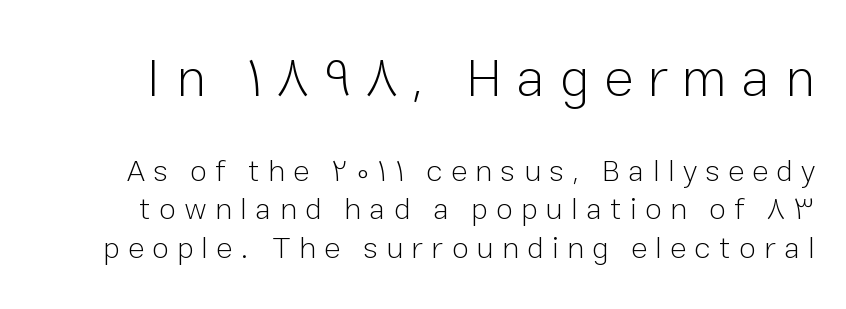
Unlike italic type, these characters show no tilt at all. The cut favours lightness, reaching ordinary text weight at its darkest. The vertical gap from one line to the next is medium. You get the large type first, then a drop to smaller type. The letters advance in unequal steps, a hallmark of proportional type.
